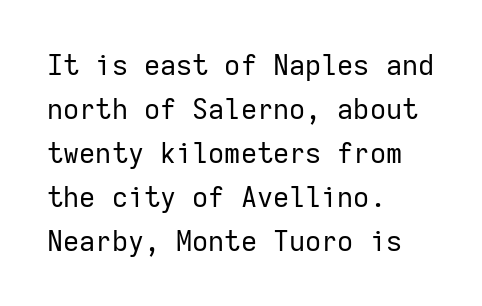
{"serif": "no", "italic": "no", "bold": "no", "weight": "regular", "width": "normal", "stroke_contrast": "low", "x_height": "medium", "monospaced": "yes", "underline": "no", "align": "left", "line_spacing": "normal", "line_spacing_ratio": 1.57, "letter_spacing": "normal", "letter_spacing_em": 0.0, "glyph_px": 28}
